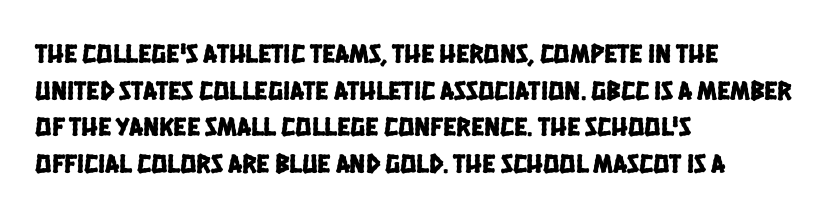
Q: Is the text underlined? A: No.
Q: How is the paragraph aligned? A: Left-aligned.
Q: Is the spacing between letters normal or unusually wide? A: Normal.
Q: Is the spacing between lines tight, normal or loose? A: Normal.
